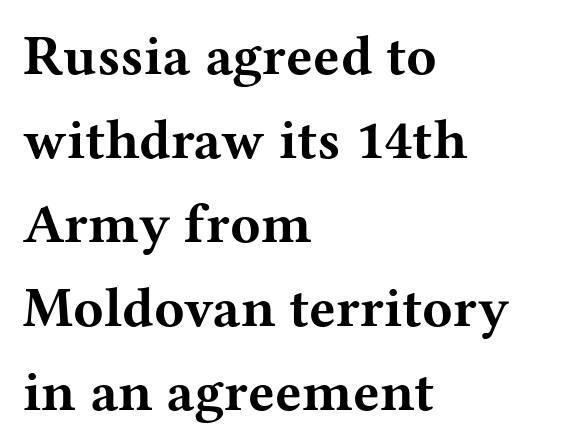
The image shows 56 px bold, wide serif type, upright; set left-aligned, normal line spacing (1.5x), normal letter spacing, not underlined; medium stroke contrast and a medium x-height.
